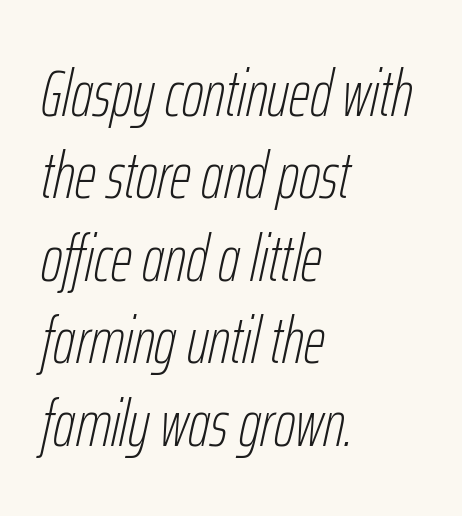
Q: Is the text bold? A: No.
Q: Is the text italic (slanted)? A: Yes, it leans right by about 12 degrees.
Q: Is the text underlined? A: No.
Q: How is the paragraph aligned? A: Left-aligned.
Q: Is the spacing between letters normal or unusually wide? A: Normal.
Q: Is the spacing between lines tight, normal or loose? A: Normal.
Q: Width (condensed, normal, or wide)? A: Condensed.
Q: Stroke contrast? A: Low.
Q: x-height? A: Medium.
Q: Monospaced? A: No.
